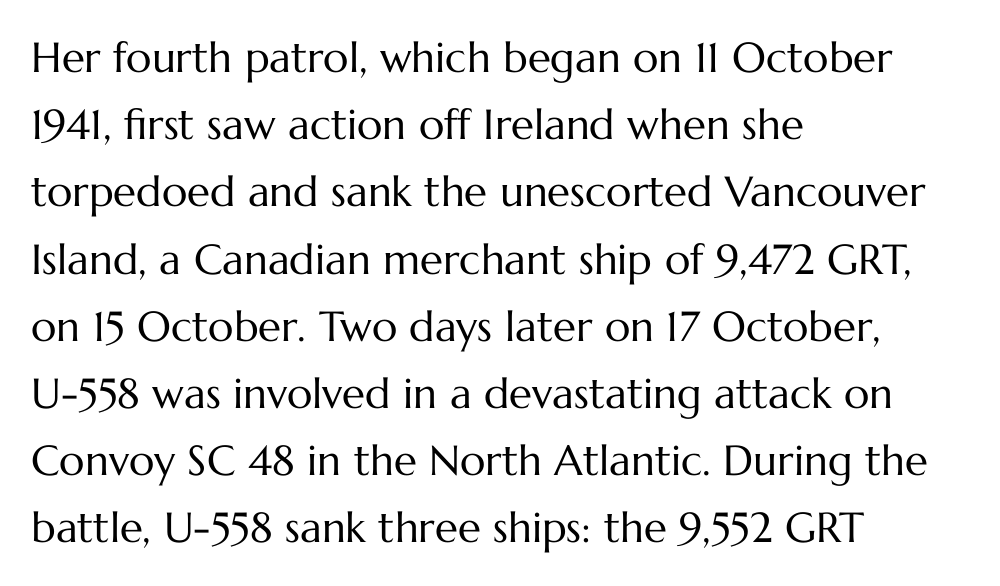
Q: Is the text bold? A: No.
Q: Is the text italic (slanted)? A: No, it is upright.
Q: Is the text underlined? A: No.
Q: How is the paragraph aligned? A: Left-aligned.
Q: Is the spacing between letters normal or unusually wide? A: Normal.
Q: Is the spacing between lines tight, normal or loose? A: Normal.
Q: Width (condensed, normal, or wide)? A: Normal.
Q: Stroke contrast? A: Medium.
Q: x-height? A: Medium.
Q: Monospaced? A: No.
